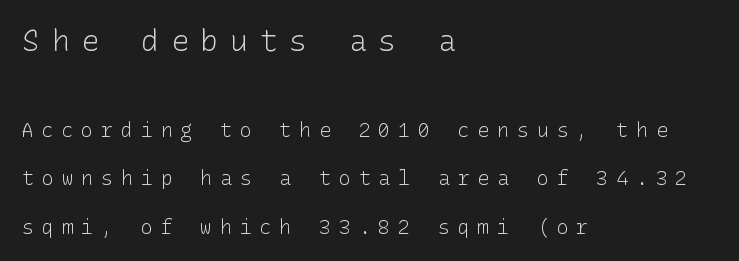
{"serif": "no", "italic": "no", "bold": "no", "weight": "light", "width": "normal", "stroke_contrast": "low", "x_height": "medium", "underline": "no", "align": "left", "line_spacing": "loose", "line_spacing_ratio": 2.41, "letter_spacing": "wide", "letter_spacing_em": 0.39, "larger_block": "first", "size_ratio": 1.5, "glyph_px": 30}
